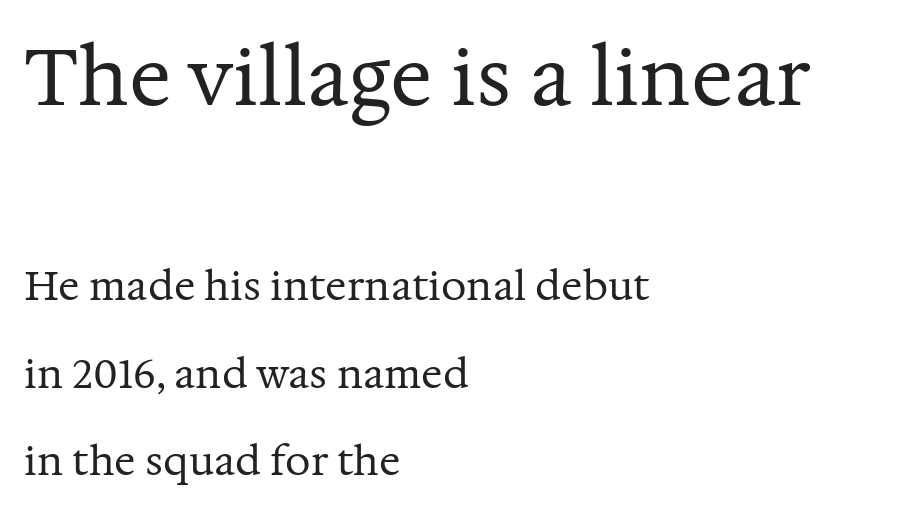
{"serif": "yes", "italic": "no", "bold": "no", "weight": "regular", "width": "normal", "stroke_contrast": "medium", "x_height": "medium", "monospaced": "no", "underline": "no", "align": "left", "line_spacing": "loose", "line_spacing_ratio": 2.18, "letter_spacing": "normal", "letter_spacing_em": 0.0, "larger_block": "first", "size_ratio": 1.98, "glyph_px": 79}
